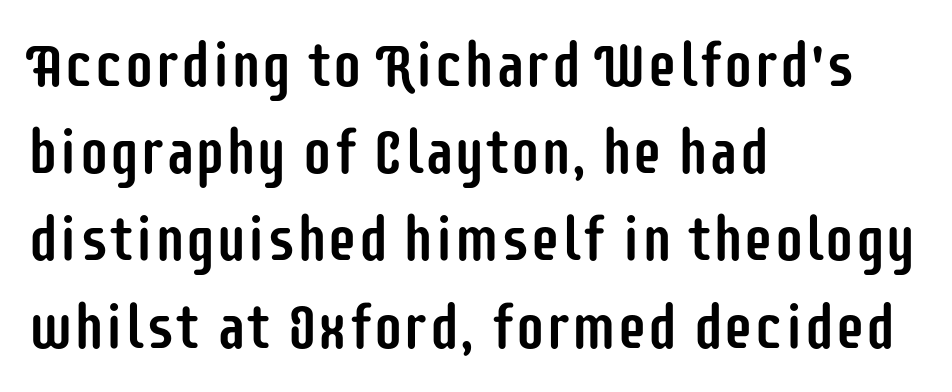
{"serif": "no", "italic": "no", "width": "condensed", "stroke_contrast": "low", "x_height": "large", "monospaced": "no", "underline": "no", "align": "left", "line_spacing": "normal", "line_spacing_ratio": 1.43, "letter_spacing": "normal", "letter_spacing_em": 0.0, "glyph_px": 61}
